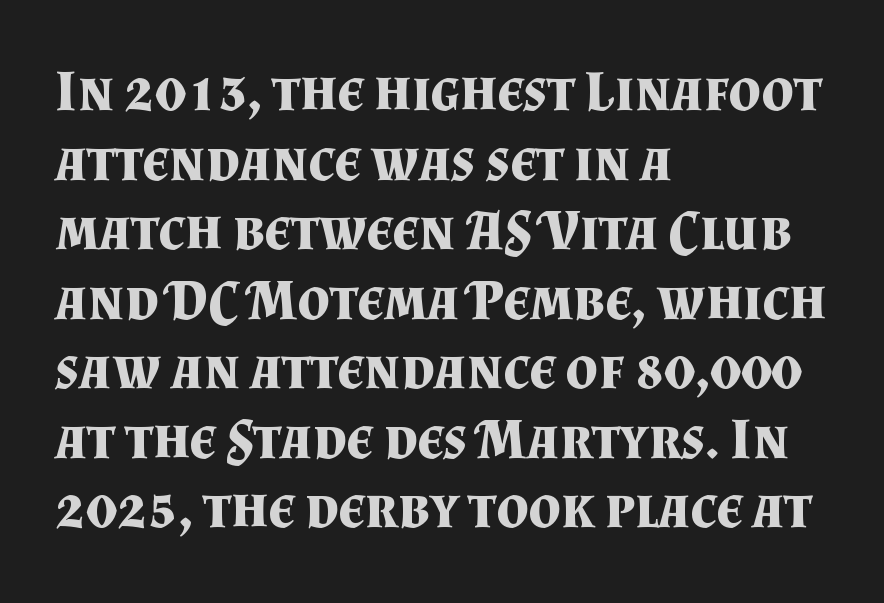
Typeset ragged right — the left edge is the straight one. Here the designer chose a conventional face with non-uniform glyph widths. Stroke thickness is high; the sample reads as a true bold. The letters stand straight up with perfectly vertical stems. Decoration check: the copy has no underline.
